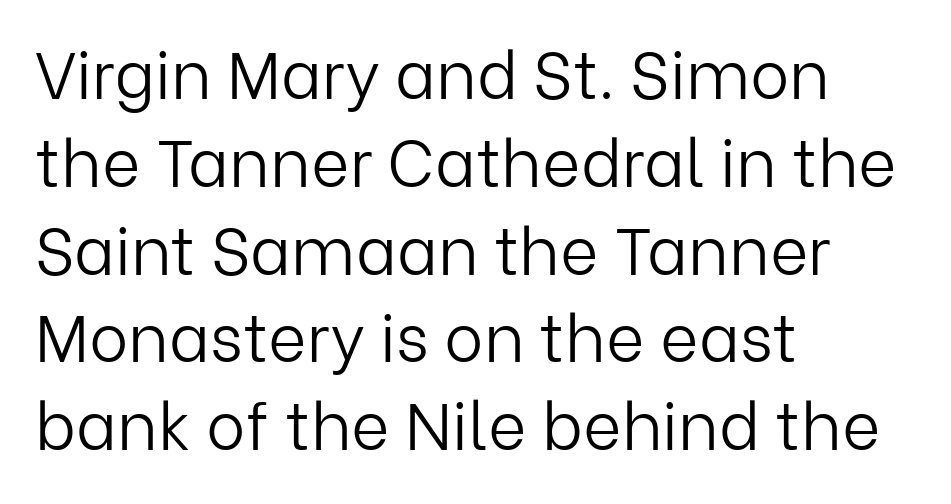
The image shows 66 px light sans-serif type, upright; set left-aligned, normal line spacing (1.33x), normal letter spacing, not underlined; low stroke contrast and a medium x-height.
